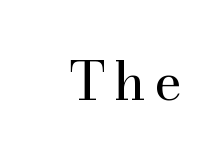
{"serif": "yes", "italic": "no", "bold": "no", "weight": "regular", "width": "normal", "stroke_contrast": "medium", "x_height": "small", "monospaced": "no", "underline": "no", "glyph_px": 53}
